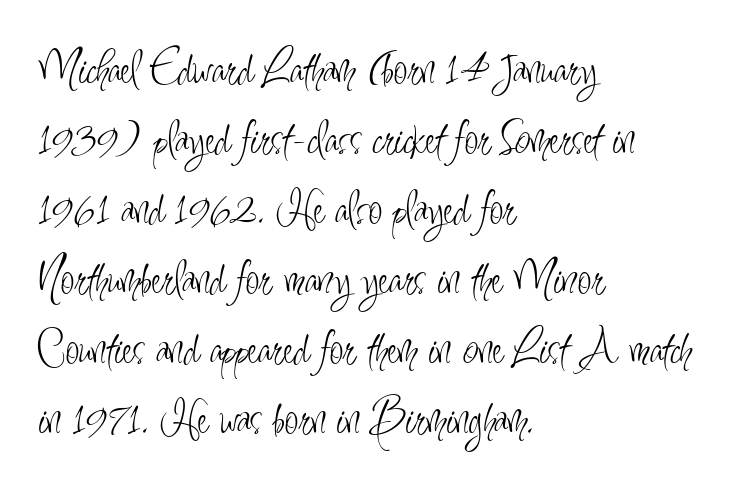
Q: Is the text bold? A: No.
Q: Is the typeface a serif or a sans-serif typeface? A: Sans-serif.
Q: Is the text underlined? A: No.
Q: How is the paragraph aligned? A: Left-aligned.
Q: Is the spacing between letters normal or unusually wide? A: Normal.
Q: Is the spacing between lines tight, normal or loose? A: Normal.
Q: Width (condensed, normal, or wide)? A: Condensed.
Q: Stroke contrast? A: Low.
Q: x-height? A: Small.
Q: Monospaced? A: No.
